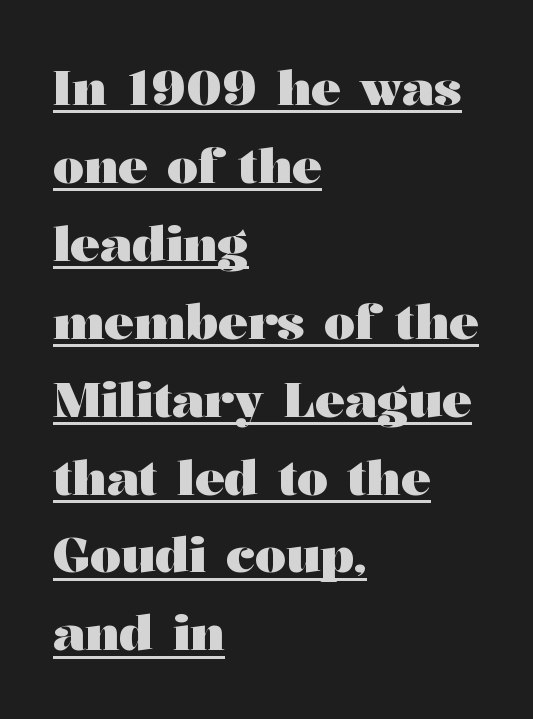
In designer terms, the underline attribute is active on this setting. The paragraph has a hard left edge and a soft right edge. Evenly set lines give the paragraph a standard silhouette. Here the designer chose a conventional face with non-uniform glyph widths. A typesetter would call this zero additional tracking.
